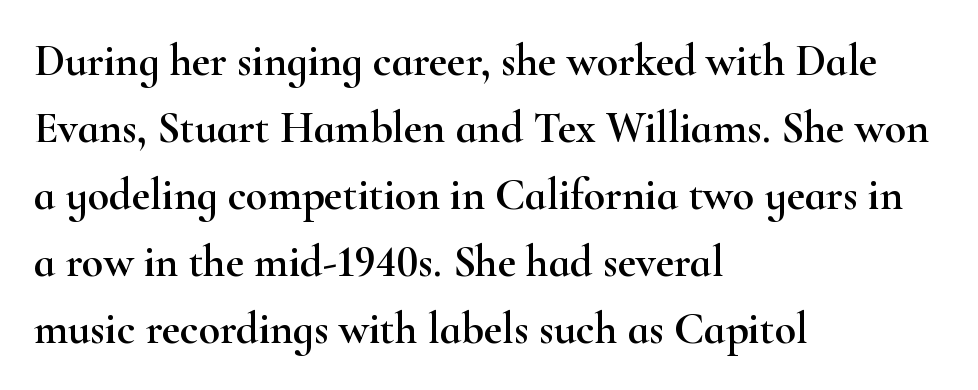
{"serif": "yes", "italic": "no", "width": "wide", "stroke_contrast": "high", "x_height": "small", "monospaced": "no", "underline": "no", "align": "left", "line_spacing": "normal", "line_spacing_ratio": 1.52, "letter_spacing": "normal", "letter_spacing_em": 0.0, "glyph_px": 44}
